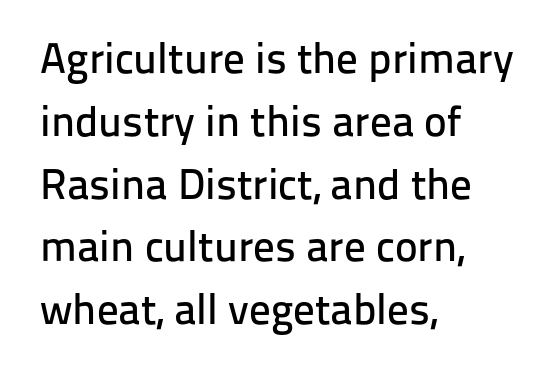
Q: Is the text italic (slanted)? A: No, it is upright.
Q: Is the typeface a serif or a sans-serif typeface? A: Sans-serif.
Q: Is the text underlined? A: No.
Q: How is the paragraph aligned? A: Left-aligned.
Q: Is the spacing between letters normal or unusually wide? A: Normal.
Q: Is the spacing between lines tight, normal or loose? A: Normal.
Q: Width (condensed, normal, or wide)? A: Normal.
Q: Stroke contrast? A: Low.
Q: x-height? A: Medium.
Q: Monospaced? A: No.
